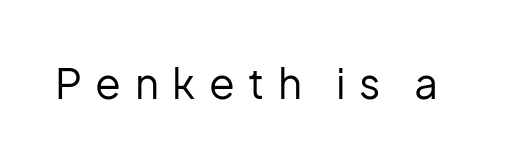
{"serif": "no", "italic": "no", "bold": "no", "weight": "regular", "width": "normal", "stroke_contrast": "low", "x_height": "medium", "monospaced": "no", "underline": "no", "letter_spacing": "wide", "letter_spacing_em": 0.32, "glyph_px": 42}
